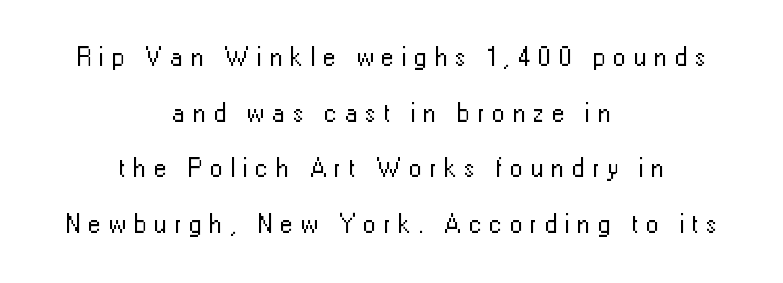
The image shows 26 px text type, upright; set centered, loose line spacing (2.14x), unusually wide letter spacing (+0.29 em), not underlined.
